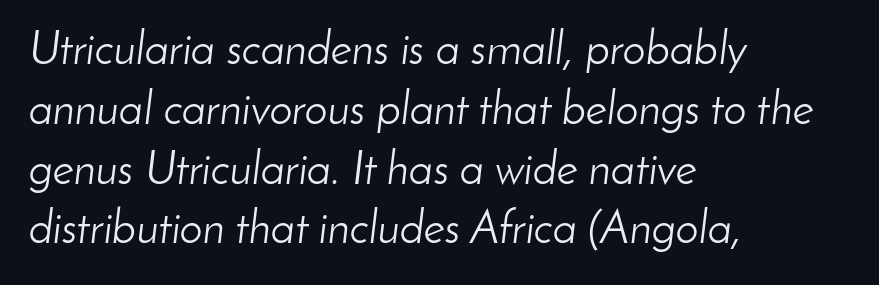
{"italic": "yes", "lean": "right", "slant_degrees": 8, "bold": "no", "weight": "light", "width": "normal", "stroke_contrast": "low", "x_height": "small", "monospaced": "no", "underline": "no", "align": "left", "line_spacing": "normal", "line_spacing_ratio": 1.3, "letter_spacing": "normal", "letter_spacing_em": 0.0, "glyph_px": 46}
